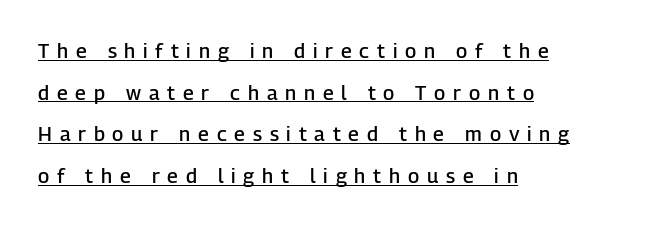
{"italic": "no", "bold": "semi", "underline": "yes", "align": "left", "line_spacing": "loose", "line_spacing_ratio": 2.08, "letter_spacing": "wide", "letter_spacing_em": 0.39, "glyph_px": 20}
